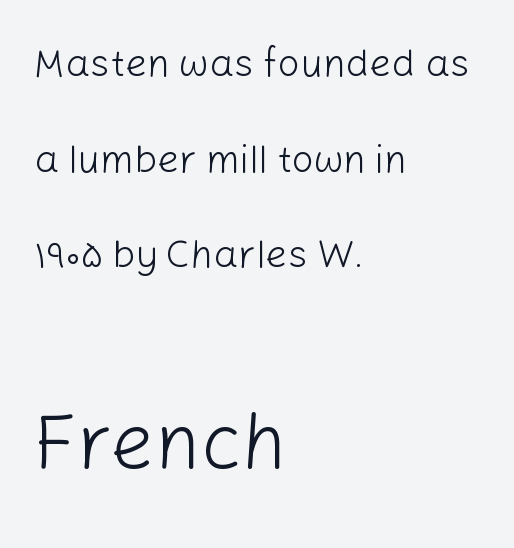
Posture: upright roman. These lines are rendered in a variable-pitch font. In terms of leading, this rendering errs on the spacious side. Typographically, this falls in the sans-serif category. Letters rest on an invisible, unmarked baseline.
